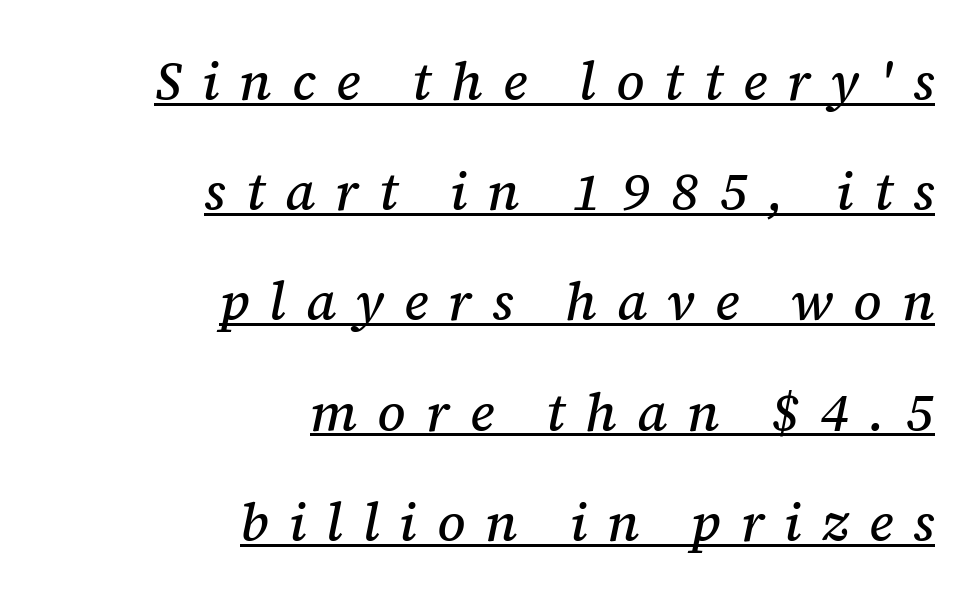
Q: Is the text italic (slanted)? A: Yes, it leans right by about 12 degrees.
Q: Is the typeface a serif or a sans-serif typeface? A: Serif.
Q: Is the text underlined? A: Yes.
Q: How is the paragraph aligned? A: Right-aligned.
Q: Is the spacing between letters normal or unusually wide? A: Unusually wide.
Q: Is the spacing between lines tight, normal or loose? A: Loose.
Q: Width (condensed, normal, or wide)? A: Normal.
Q: Stroke contrast? A: Medium.
Q: x-height? A: Medium.
Q: Monospaced? A: No.
